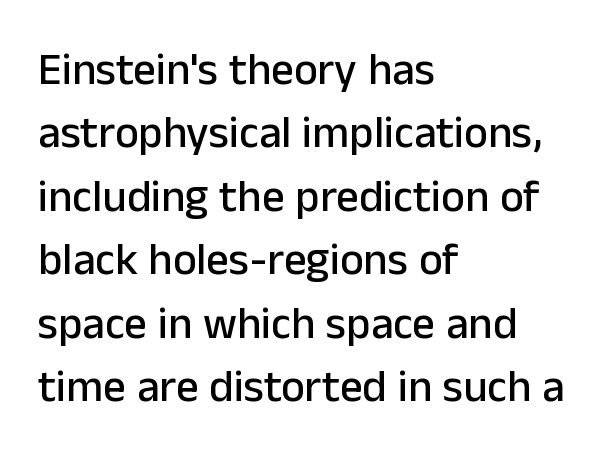
{"serif": "no", "italic": "no", "width": "normal", "stroke_contrast": "low", "x_height": "medium", "monospaced": "no", "underline": "no", "align": "left", "line_spacing": "normal", "line_spacing_ratio": 1.41, "letter_spacing": "normal", "letter_spacing_em": 0.0, "glyph_px": 45}
